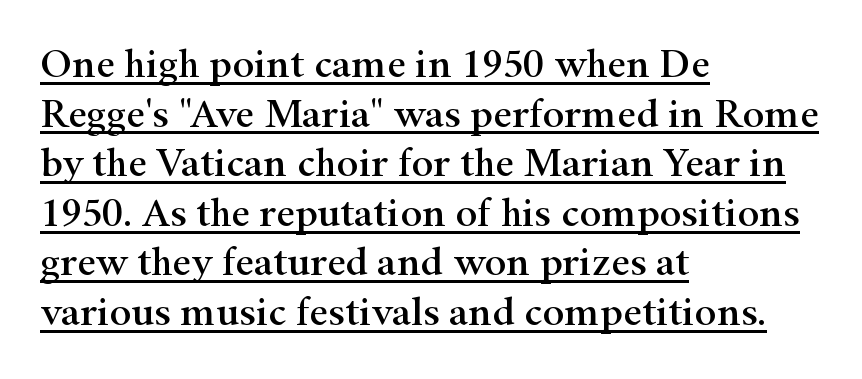
The image shows 41 px wide serif type, upright; set left-aligned, line spacing 1.21x, normal letter spacing, underlined; high stroke contrast and a small x-height.
